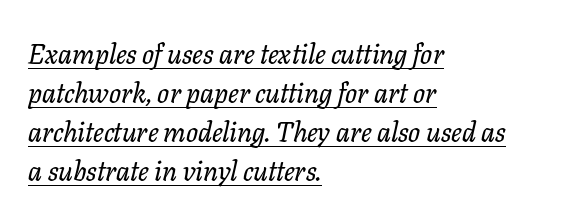
Q: Is the text italic (slanted)? A: Yes, it leans right by about 11 degrees.
Q: Is the typeface a serif or a sans-serif typeface? A: Serif.
Q: Is the text underlined? A: Yes.
Q: How is the paragraph aligned? A: Left-aligned.
Q: Is the spacing between letters normal or unusually wide? A: Normal.
Q: Is the spacing between lines tight, normal or loose? A: Normal.
Q: Width (condensed, normal, or wide)? A: Normal.
Q: Stroke contrast? A: Low.
Q: x-height? A: Medium.
Q: Monospaced? A: No.
